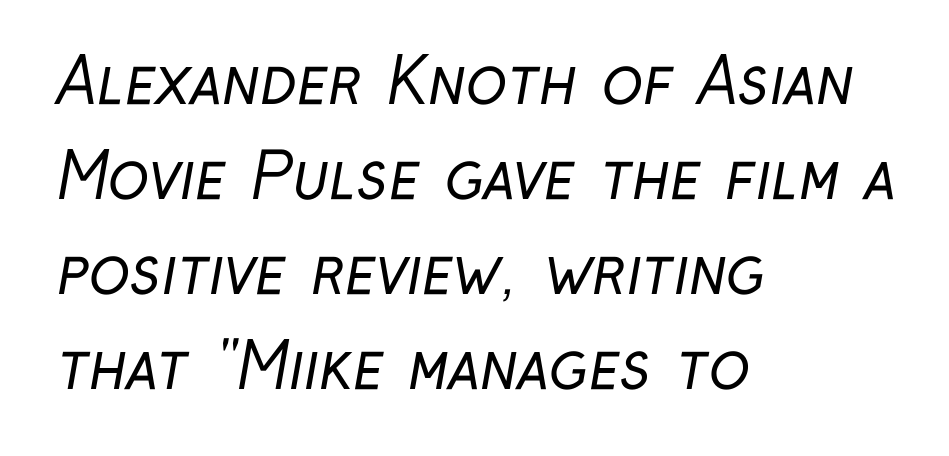
{"serif": "no", "bold": "no", "weight": "regular", "width": "condensed", "stroke_contrast": "low", "x_height": "medium", "monospaced": "no", "underline": "no", "align": "left", "line_spacing": "normal", "line_spacing_ratio": 1.53, "letter_spacing": "normal", "letter_spacing_em": 0.0, "glyph_px": 62}
